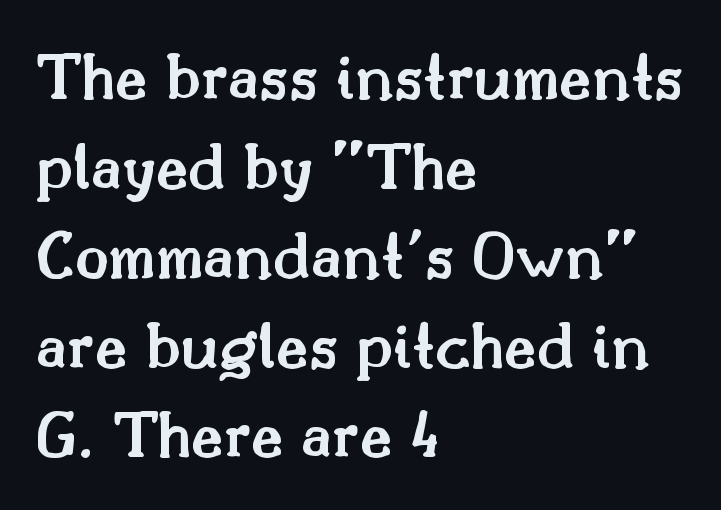
Q: Is the text bold? A: Semi-bold.
Q: Is the text italic (slanted)? A: No, it is upright.
Q: Is the typeface a serif or a sans-serif typeface? A: Serif.
Q: Is the text underlined? A: No.
Q: How is the paragraph aligned? A: Left-aligned.
Q: Is the spacing between letters normal or unusually wide? A: Normal.
Q: Is the spacing between lines tight, normal or loose? A: Normal.
Q: Width (condensed, normal, or wide)? A: Normal.
Q: Stroke contrast? A: Medium.
Q: x-height? A: Small.
Q: Monospaced? A: No.
